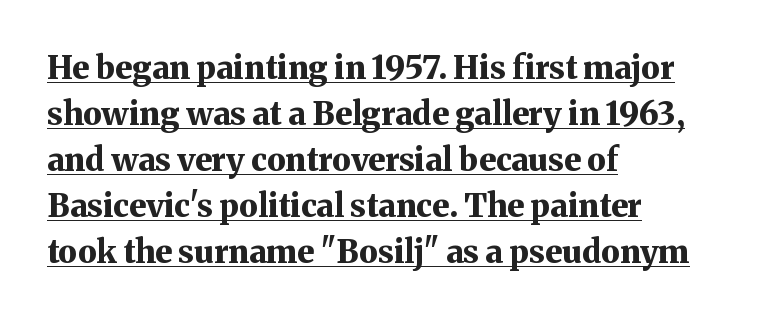
The image shows 32 px bold serif type, upright; set left-aligned, normal line spacing (1.44x), normal letter spacing, underlined; medium stroke contrast and a medium x-height.
